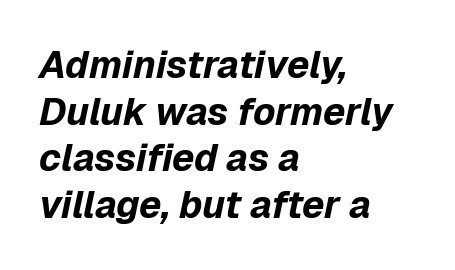
The passage shown has conventional tracking throughout. Bold? Absolutely — the strokes are thick and heavy. Clear beneath every line of the passage. Character widths vary here, with narrow letters taking less room than wide ones. Every character sits at an angle, as italics do. Caption: multi-line text, flush left, ragged right.
